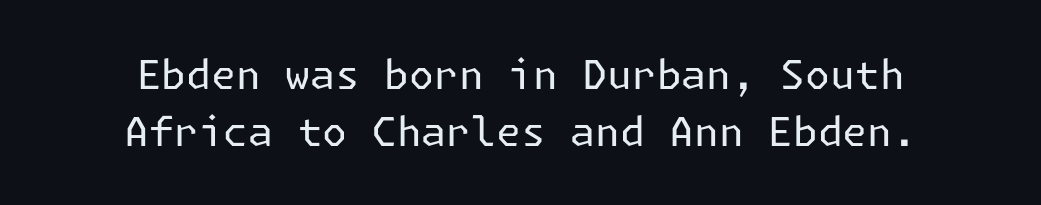
{"serif": "no", "italic": "no", "bold": "no", "weight": "regular", "width": "normal", "stroke_contrast": "low", "x_height": "medium", "underline": "no", "align": "center", "line_spacing": "normal", "line_spacing_ratio": 1.42, "letter_spacing": "normal", "letter_spacing_em": 0.0, "glyph_px": 40}
